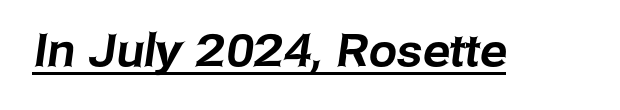
{"serif": "no", "width": "normal", "stroke_contrast": "low", "x_height": "medium", "monospaced": "no", "underline": "yes", "letter_spacing": "normal", "letter_spacing_em": 0.0, "glyph_px": 45}
